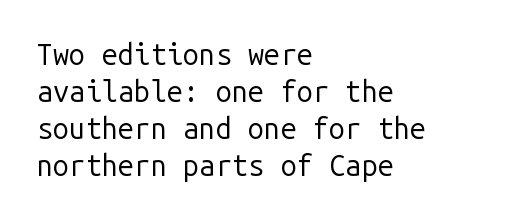
Inter-character spacing is left at the font's built-in metrics. Think standard paragraph weight, or any step lighter than that. Tall strokes in this sample are plumb rather than angled. Note the uniform advance width — an 'i' takes as much space as an 'm'.
